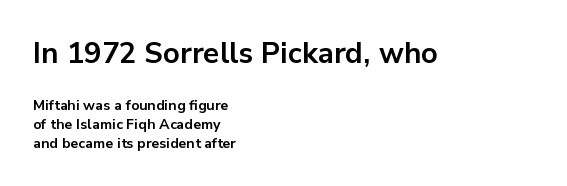
{"serif": "no", "italic": "no", "bold": "yes", "weight": "bold", "width": "normal", "stroke_contrast": "low", "x_height": "medium", "monospaced": "no", "underline": "no", "align": "left", "line_spacing": "normal", "line_spacing_ratio": 1.34, "letter_spacing": "normal", "letter_spacing_em": 0.0, "larger_block": "first", "size_ratio": 2.07, "glyph_px": 29}
